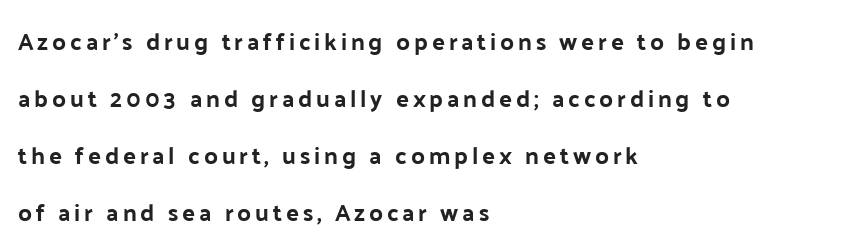
The image shows 24 px bold type, upright; set left-aligned, loose line spacing (2.37x), not underlined.
